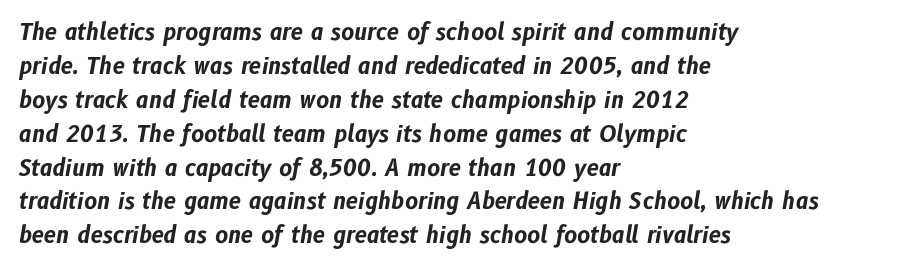
Q: Is the text bold? A: Yes.
Q: Is the text italic (slanted)? A: Yes, it leans right by about 10 degrees.
Q: Is the text underlined? A: No.
Q: How is the paragraph aligned? A: Left-aligned.
Q: Is the spacing between letters normal or unusually wide? A: Normal.
Q: Is the spacing between lines tight, normal or loose? A: Normal.
